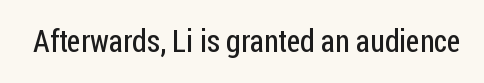
Stroke mass is kept to a normal reading level or below. Each letter's strokes conclude bluntly, with no projecting serifs. The glyphs are unaccompanied by any horizontal stroke below them. Do the characters align in a grid? No, the font is proportional. Observe the ordinary spacing: letters are neighbours, not strangers.
